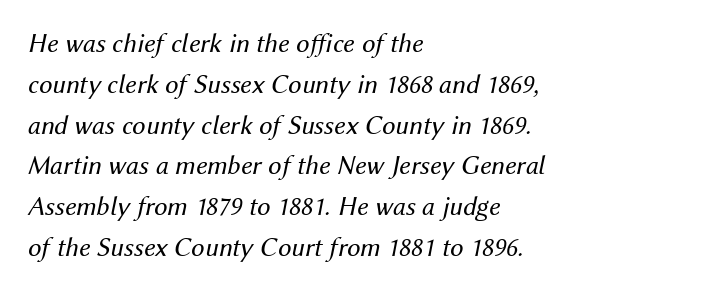
{"italic": "yes", "lean": "right", "slant_degrees": 12, "bold": "no", "underline": "no", "align": "left", "line_spacing": "normal", "line_spacing_ratio": 1.51, "letter_spacing": "normal", "letter_spacing_em": 0.0, "glyph_px": 27}
